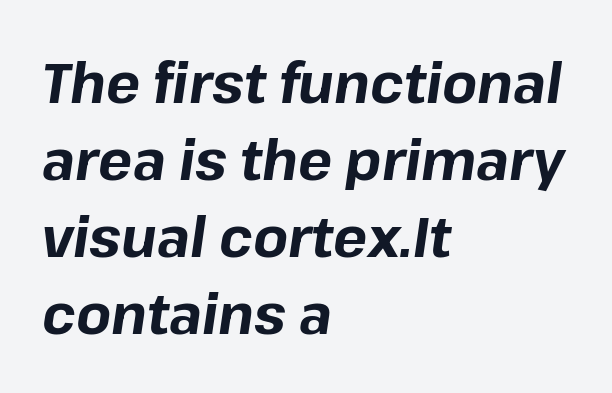
{"italic": "yes", "lean": "right", "slant_degrees": 8, "bold": "yes", "weight": "bold", "width": "normal", "stroke_contrast": "low", "x_height": "medium", "monospaced": "no", "underline": "no", "align": "left", "line_spacing": "normal", "line_spacing_ratio": 1.35, "letter_spacing": "normal", "letter_spacing_em": 0.0, "glyph_px": 57}
